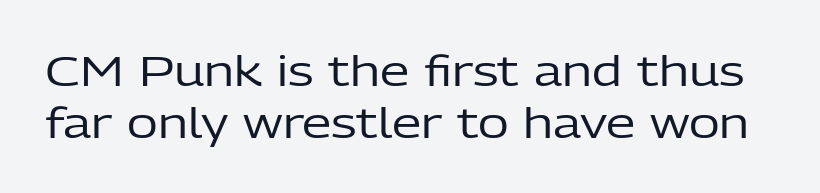
Q: Is the text bold? A: No.
Q: Is the text italic (slanted)? A: No, it is upright.
Q: Is the typeface a serif or a sans-serif typeface? A: Sans-serif.
Q: Is the text underlined? A: No.
Q: Is the spacing between letters normal or unusually wide? A: Normal.
Q: Width (condensed, normal, or wide)? A: Normal.
Q: Stroke contrast? A: Low.
Q: x-height? A: Medium.
Q: Monospaced? A: No.
